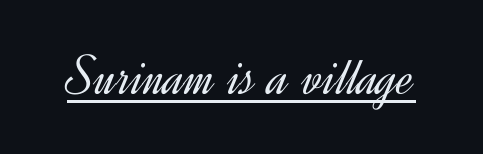
{"serif": "no", "bold": "no", "weight": "light", "width": "normal", "x_height": "small", "monospaced": "no", "underline": "yes", "letter_spacing": "normal", "letter_spacing_em": 0.0, "glyph_px": 57}
